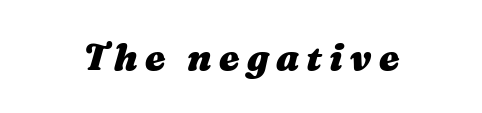
Glance below the letters and you will spot only blank space. What weight is shown? A full bold with thick strokes. Spacing verdict: proportional, widths tailored to each character. Slant detected: the letters are inclined.
